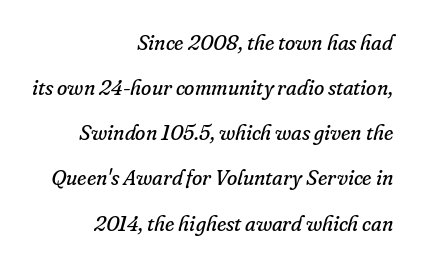
{"italic": "yes", "lean": "right", "slant_degrees": 16, "bold": "no", "underline": "no", "align": "right", "line_spacing": "loose", "line_spacing_ratio": 2.15, "letter_spacing": "normal", "letter_spacing_em": 0.0, "glyph_px": 21}
